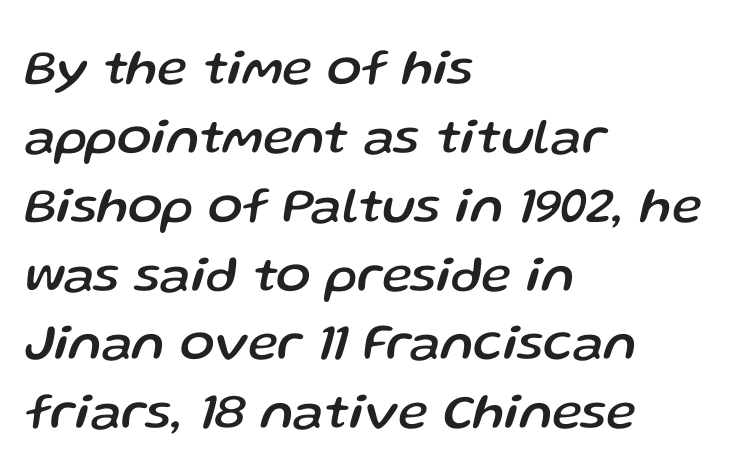
Q: Is the text italic (slanted)? A: Yes, it leans right by about 13 degrees.
Q: Is the text underlined? A: No.
Q: How is the paragraph aligned? A: Left-aligned.
Q: Is the spacing between letters normal or unusually wide? A: Normal.
Q: Is the spacing between lines tight, normal or loose? A: Normal.
Q: Width (condensed, normal, or wide)? A: Normal.
Q: Stroke contrast? A: Low.
Q: x-height? A: Medium.
Q: Monospaced? A: No.
